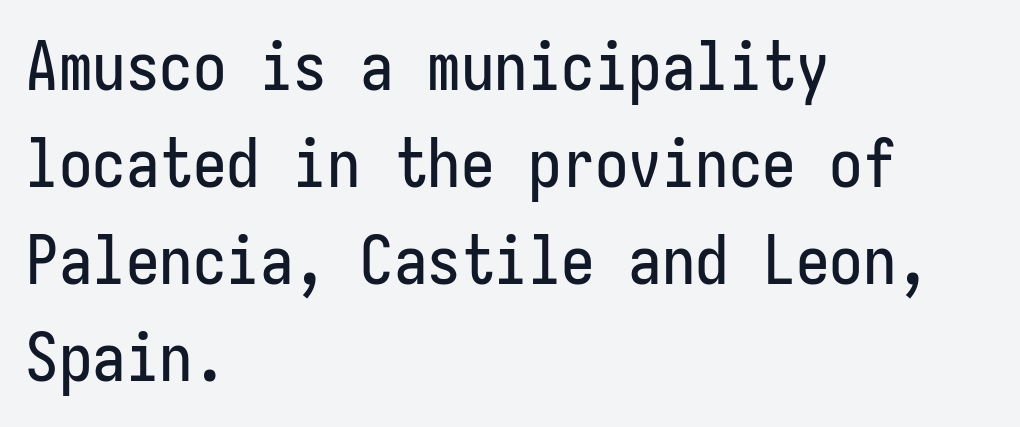
The image shows 67 px condensed sans-serif type, upright; set left-aligned, normal line spacing (1.45x), normal letter spacing, not underlined; low stroke contrast and a medium x-height.
